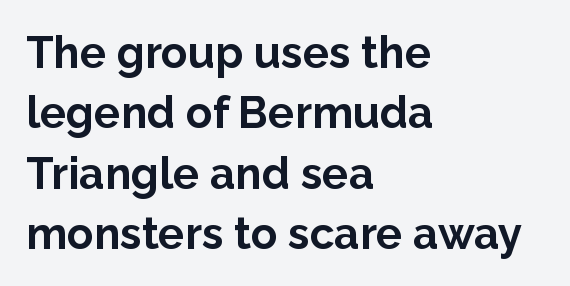
This rendering uses left alignment, leaving the right contour irregular. Each new line begins a customary step beneath the previous one. The gaps between neighbouring characters are ordinary and unremarkable. Lines of text with bare space underneath. Proportional: the letters do not fall into vertical columns. The rendering uses a bold face; every stroke is thick and dark.
